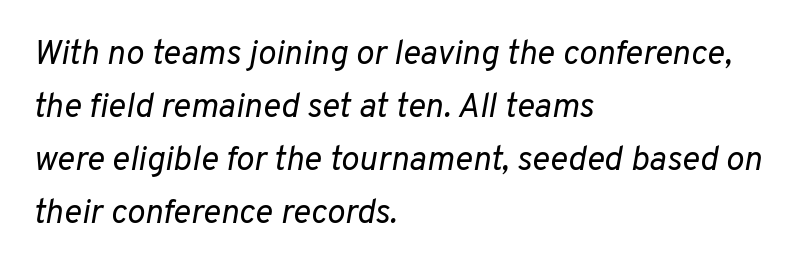
Is this a heavy cut? Hardly; it is regular or lighter. This rendering uses left alignment, leaving the right contour irregular. A typesetter would call this leading conventional body-copy spacing. Posture: slanted. The passage shown is not underscored anywhere. How are the letters spaced? Ordinarily, with no added tracking.
